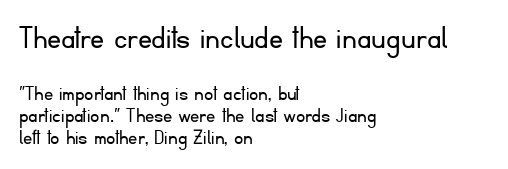
{"serif": "no", "italic": "no", "bold": "no", "weight": "light", "width": "normal", "stroke_contrast": "low", "x_height": "small", "monospaced": "no", "underline": "no", "align": "left", "line_spacing": "tight", "line_spacing_ratio": 0.96, "letter_spacing": "normal", "letter_spacing_em": 0.0, "larger_block": "first", "size_ratio": 1.52, "glyph_px": 35}
